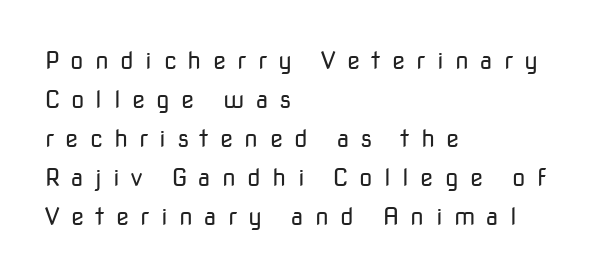
Descenders hang freely into open space. Someone cranked the tracking dial way up on this one. The lettering holds an erect, upright posture throughout. The font is comparable to plain body text, perhaps lighter. The lines in this sample share a left origin and differ only in where they stop.
